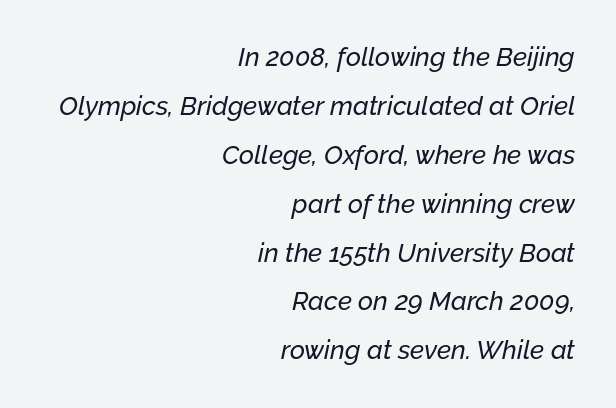
Check the space under the baseline: it is left empty. Observe the lean: these are italic letterforms. Inter-character spacing is left at the font's built-in metrics. Compared with a flush-left layout, this one pins lines to the opposite, right side.
